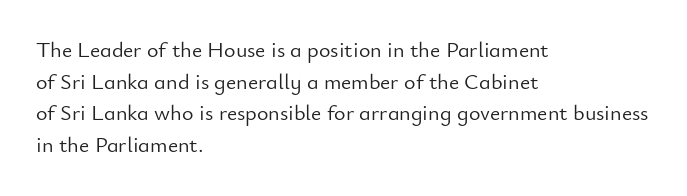
Ordinary non-slanted type is in use. Whoever set this chose a conventional vertical rhythm. Nothing unusual about the tracking: characters are spaced as the font intends. Every row of glyphs begins at an identical x-position on the left.
